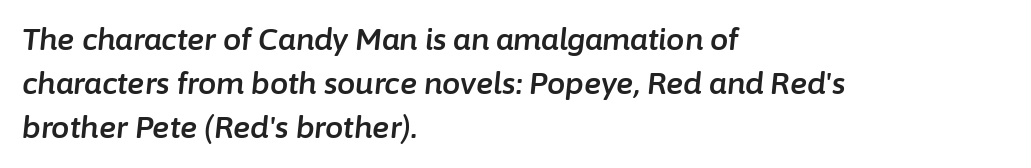
Unmarked baselines from the first word to the last. The paragraph has a hard left edge and a soft right edge. Baseline-to-baseline distance is the conventional proportion of letter height. Rendered with sloped, italic letterforms. Proportional: the letters do not fall into vertical columns.
